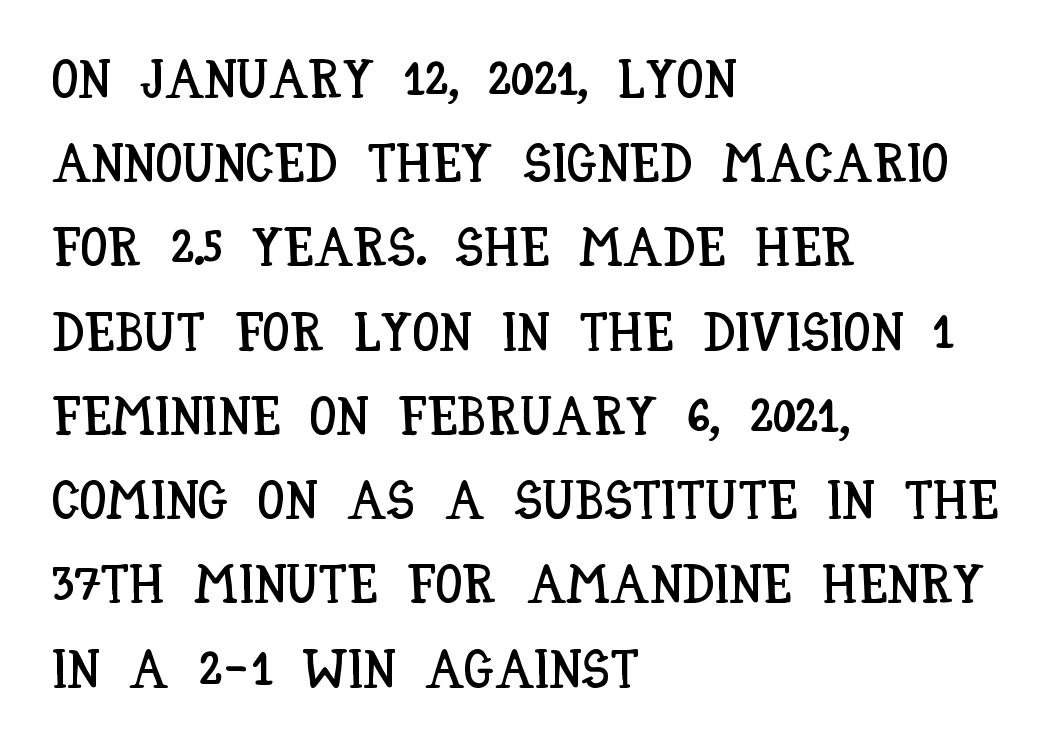
Q: Is the text italic (slanted)? A: No, it is upright.
Q: Is the text underlined? A: No.
Q: How is the paragraph aligned? A: Left-aligned.
Q: Is the spacing between letters normal or unusually wide? A: Normal.
Q: Is the spacing between lines tight, normal or loose? A: Normal.
Q: Width (condensed, normal, or wide)? A: Condensed.
Q: Stroke contrast? A: Low.
Q: x-height? A: Large.
Q: Monospaced? A: No.
